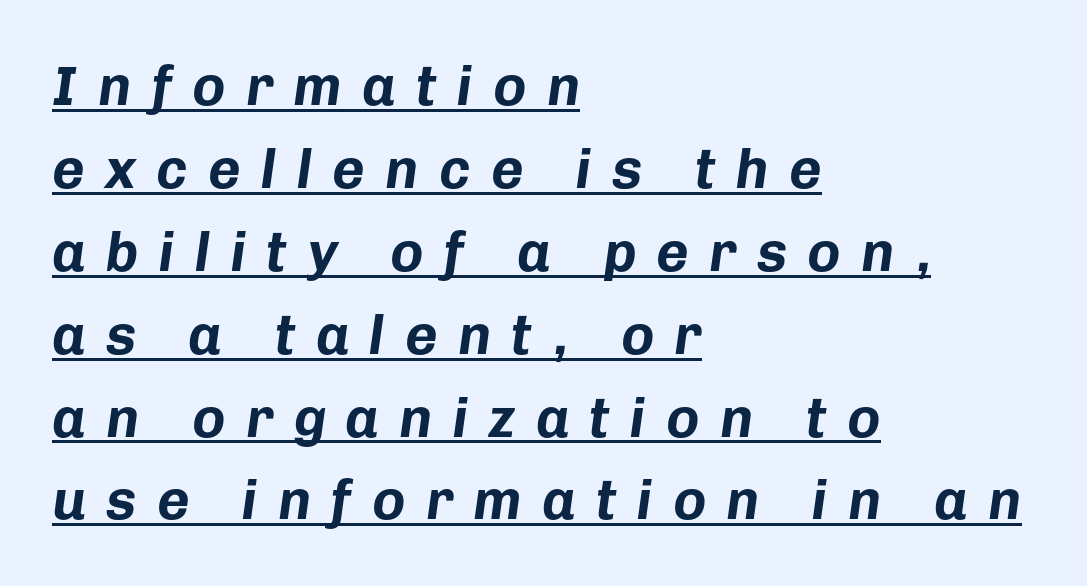
This sample keeps an unexceptional amount of space between lines. This sample uses an oblique cut, with every glyph tilted off the vertical. Check the space under the baseline: a stroke is drawn there. A dark, heavy texture on the line: the type is bold. Alignment: flush left. How are the letters spaced? Widely, with obvious added tracking.
